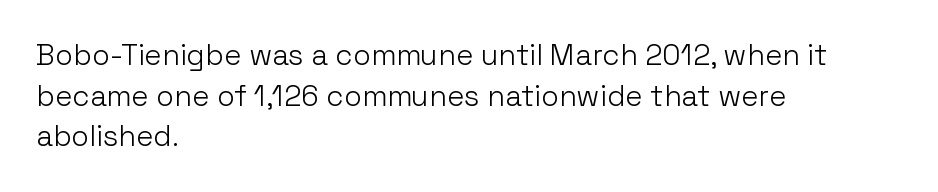
Q: Is the text bold? A: No.
Q: Is the text italic (slanted)? A: No, it is upright.
Q: Is the typeface a serif or a sans-serif typeface? A: Sans-serif.
Q: Is the text underlined? A: No.
Q: How is the paragraph aligned? A: Left-aligned.
Q: Is the spacing between letters normal or unusually wide? A: Normal.
Q: Is the spacing between lines tight, normal or loose? A: Normal.
Q: Width (condensed, normal, or wide)? A: Normal.
Q: Stroke contrast? A: Low.
Q: x-height? A: Medium.
Q: Monospaced? A: No.
